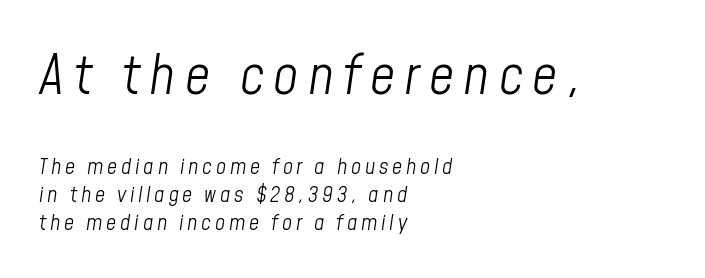
{"italic": "yes", "lean": "right", "slant_degrees": 8, "bold": "no", "weight": "light", "width": "condensed", "stroke_contrast": "low", "x_height": "medium", "monospaced": "no", "underline": "no", "align": "left", "line_spacing": "normal", "line_spacing_ratio": 1.26, "larger_block": "first", "size_ratio": 2.5, "glyph_px": 55}
